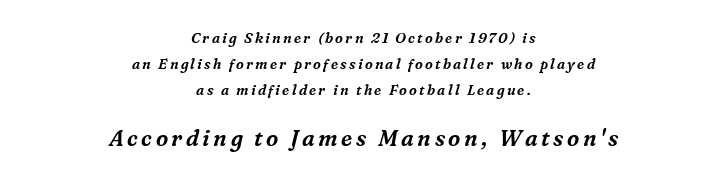
The image shows 22 px text type, italic (leaning right); set centered, line spacing 1.85x, not underlined; the second (bottom) block is 1.57x larger.
